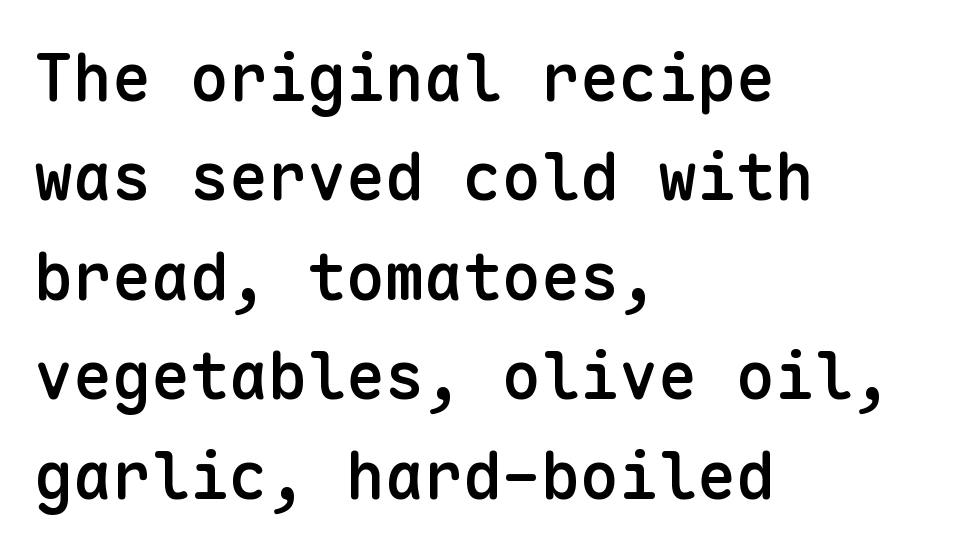
Caption: semibold face, moderately heavy strokes. Tracking value appears to be zero — textbook default spacing. The letters march in equal steps, a hallmark of fixed-pitch type. The axis of the letterforms is exactly vertical. Font category for this specimen: sans-serif. The typesetter chose a ragged-right arrangement here.
